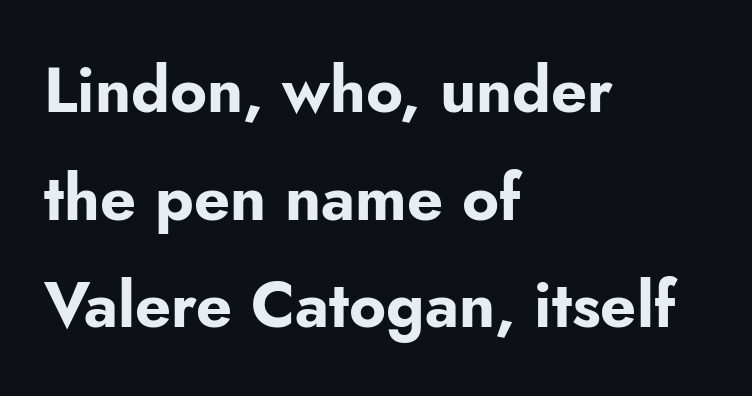
Layout note: lines flush left. The type sits square on the baseline with zero lean. Nothing sits at the stroke ends, so this counts as sans-serif. The tracking reads as untouched default to a designer's eye. I'd describe the lettering as bold — thick and assertive. Here the designer chose a conventional face with non-uniform glyph widths.
